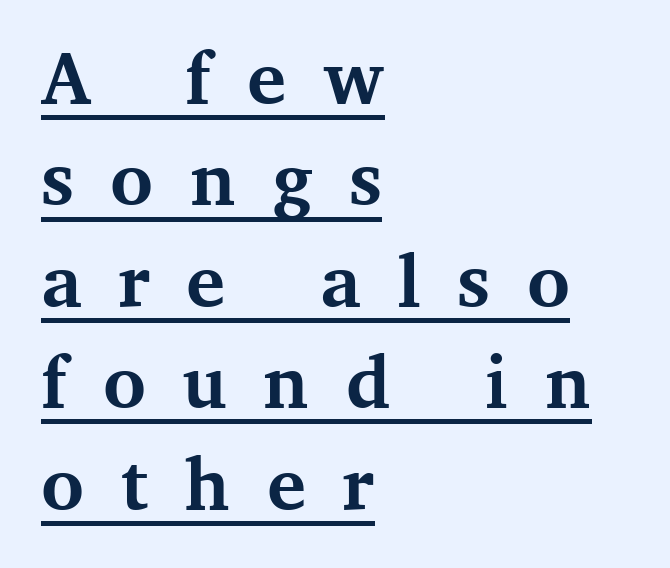
The letters advance in unequal steps, a hallmark of proportional type. Students, observe the line beneath the letters — that is underlining. These lines carry a lot of weight — the face is fully bold. A typesetter would call this heavily tracked-out type.
